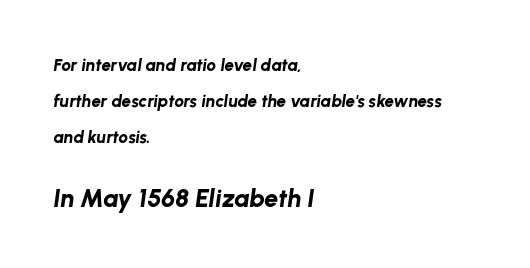
{"italic": "yes", "lean": "right", "slant_degrees": 8, "bold": "yes", "underline": "no", "align": "left", "line_spacing": "loose", "line_spacing_ratio": 2.13, "letter_spacing": "normal", "letter_spacing_em": 0.0, "larger_block": "second", "size_ratio": 1.47, "glyph_px": 25}
